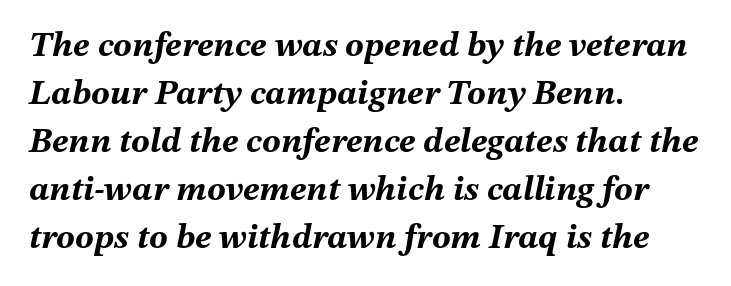
{"italic": "yes", "lean": "right", "slant_degrees": 12, "bold": "yes", "weight": "bold", "width": "normal", "stroke_contrast": "medium", "x_height": "medium", "monospaced": "no", "underline": "no", "align": "left", "line_spacing": "normal", "line_spacing_ratio": 1.37, "letter_spacing": "normal", "letter_spacing_em": 0.0, "glyph_px": 35}
